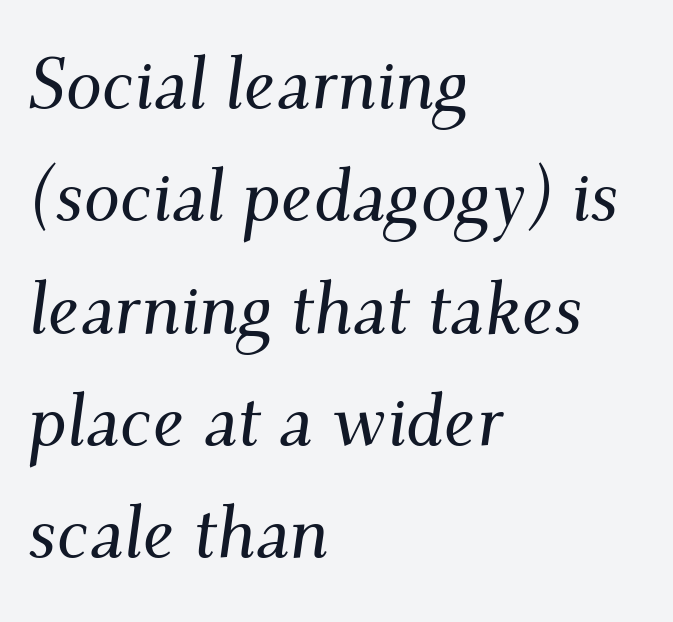
The image shows 72 px serif type, italic (leaning right); set left-aligned, normal line spacing (1.56x), normal letter spacing, not underlined; medium stroke contrast and a small x-height.
